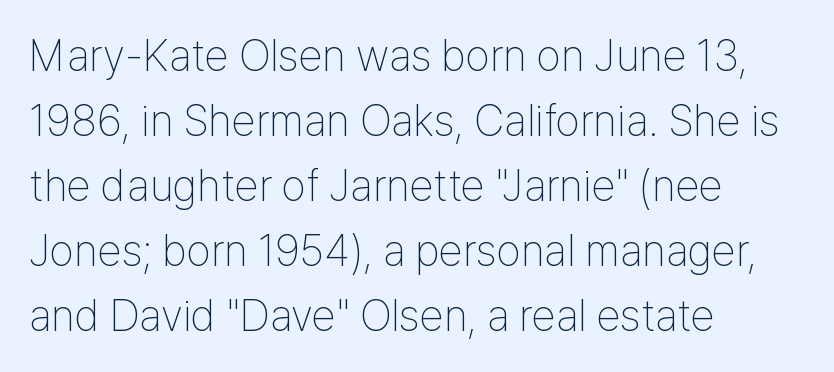
Q: Is the text bold? A: No.
Q: Is the text italic (slanted)? A: No, it is upright.
Q: Is the typeface a serif or a sans-serif typeface? A: Sans-serif.
Q: Is the text underlined? A: No.
Q: How is the paragraph aligned? A: Left-aligned.
Q: Is the spacing between letters normal or unusually wide? A: Normal.
Q: Is the spacing between lines tight, normal or loose? A: Normal.
Q: Width (condensed, normal, or wide)? A: Condensed.
Q: Stroke contrast? A: Low.
Q: x-height? A: Medium.
Q: Monospaced? A: No.
